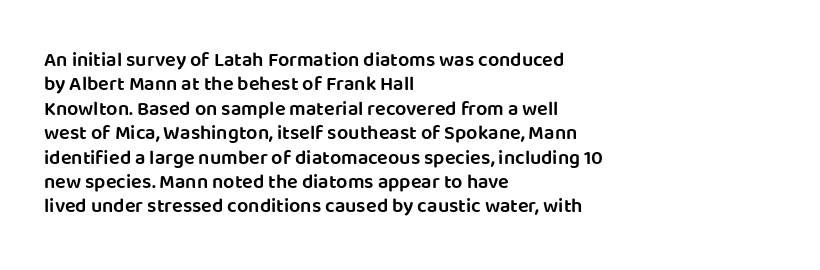
The image shows 20 px text type, upright; set left-aligned, line spacing 1.22x, normal letter spacing, not underlined.
